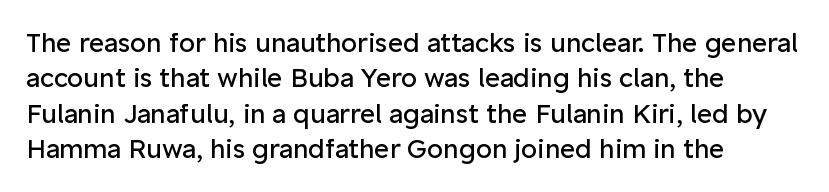
Vertically, the passage feels balanced, rows spaced as you'd expect. No italicization has been applied; the sample stays upright. A bare baseline throughout the passage. Think standard paragraph weight, or any step lighter than that.
